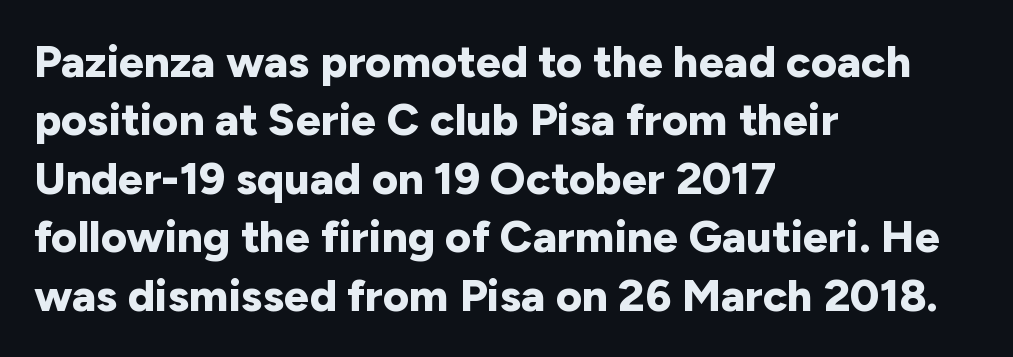
{"serif": "no", "italic": "no", "bold": "yes", "weight": "bold", "width": "normal", "stroke_contrast": "low", "x_height": "medium", "monospaced": "no", "underline": "no", "align": "left", "line_spacing": "normal", "line_spacing_ratio": 1.3, "letter_spacing": "normal", "letter_spacing_em": 0.0, "glyph_px": 45}
